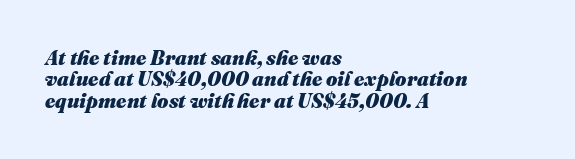
Q: Is the text bold? A: Yes.
Q: Is the text italic (slanted)? A: Yes, it leans right by about 16 degrees.
Q: Is the text underlined? A: No.
Q: How is the paragraph aligned? A: Left-aligned.
Q: Is the spacing between letters normal or unusually wide? A: Normal.
Q: Is the spacing between lines tight, normal or loose? A: Tight.
